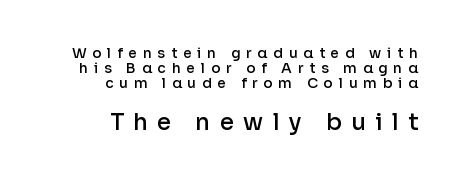
{"italic": "no", "bold": "semi", "underline": "no", "align": "right", "line_spacing": "tight", "line_spacing_ratio": 1.06, "letter_spacing": "wide", "letter_spacing_em": 0.41, "larger_block": "second", "size_ratio": 1.64, "glyph_px": 23}
